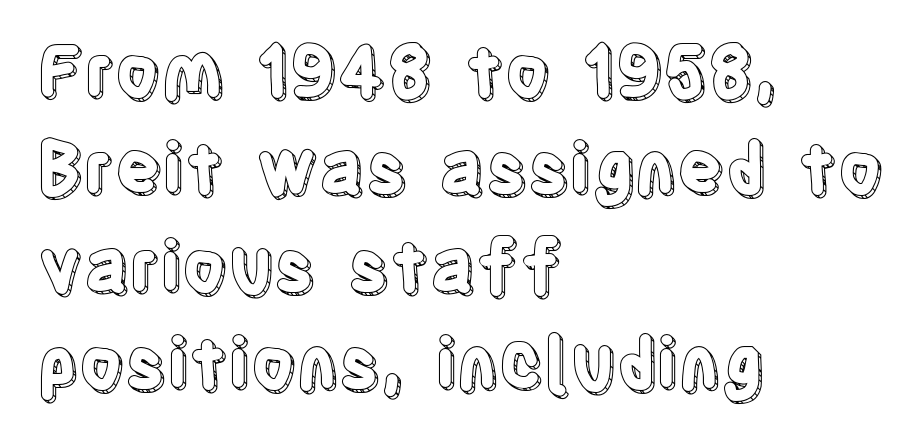
Characters remain perfectly vertical along every line. The passage is arranged the way most books set body copy — flush left. Think of a printed novel: that variable character pitch is what you see here. Words float on clear page, feet unadorned.
